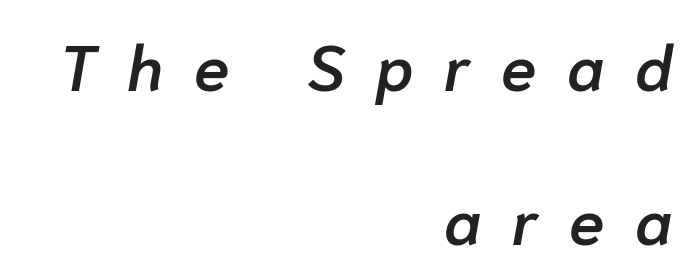
Q: Is the text bold? A: Semi-bold.
Q: Is the text italic (slanted)? A: Yes, it leans right by about 10 degrees.
Q: Is the text underlined? A: No.
Q: How is the paragraph aligned? A: Right-aligned.
Q: Is the spacing between letters normal or unusually wide? A: Unusually wide.
Q: Is the spacing between lines tight, normal or loose? A: Loose.
Q: Width (condensed, normal, or wide)? A: Normal.
Q: Stroke contrast? A: Low.
Q: x-height? A: Medium.
Q: Monospaced? A: No.
